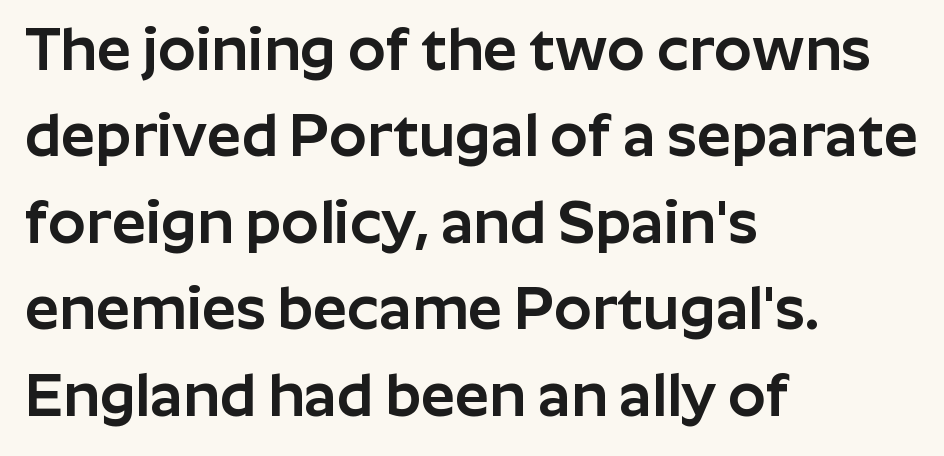
{"serif": "no", "italic": "no", "width": "normal", "stroke_contrast": "low", "x_height": "medium", "monospaced": "no", "underline": "no", "align": "left", "line_spacing": "normal", "line_spacing_ratio": 1.44, "letter_spacing": "normal", "letter_spacing_em": 0.0, "glyph_px": 60}
